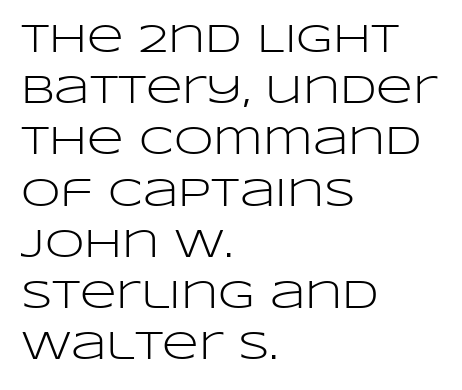
Q: Is the text bold? A: No.
Q: Is the text italic (slanted)? A: No, it is upright.
Q: Is the typeface a serif or a sans-serif typeface? A: Sans-serif.
Q: Is the text underlined? A: No.
Q: How is the paragraph aligned? A: Left-aligned.
Q: Is the spacing between letters normal or unusually wide? A: Normal.
Q: Is the spacing between lines tight, normal or loose? A: Normal.
Q: Width (condensed, normal, or wide)? A: Wide.
Q: Stroke contrast? A: Low.
Q: x-height? A: Large.
Q: Monospaced? A: No.
